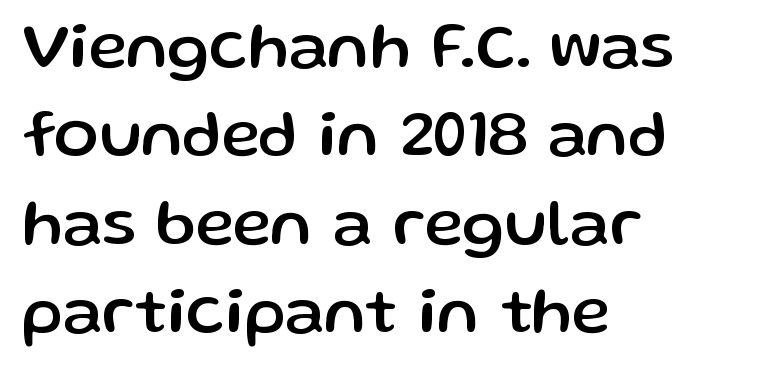
{"serif": "no", "italic": "no", "width": "normal", "stroke_contrast": "low", "x_height": "medium", "monospaced": "no", "underline": "no", "align": "left", "line_spacing": "normal", "line_spacing_ratio": 1.34, "letter_spacing": "normal", "letter_spacing_em": 0.0, "glyph_px": 66}
